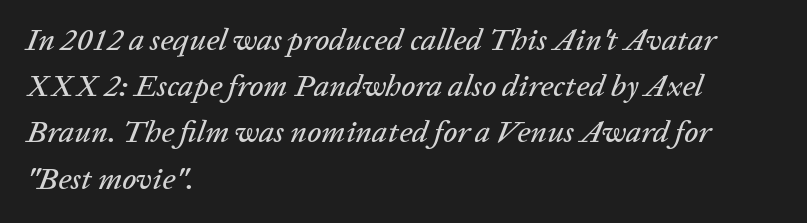
{"italic": "yes", "lean": "right", "slant_degrees": 20, "width": "normal", "stroke_contrast": "low", "x_height": "medium", "monospaced": "no", "underline": "no", "align": "left", "line_spacing": "normal", "line_spacing_ratio": 1.49, "letter_spacing": "normal", "letter_spacing_em": 0.0, "glyph_px": 31}
